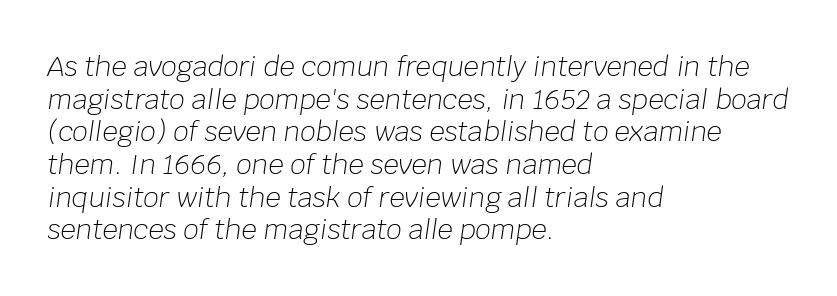
The image shows 27 px text type, italic (leaning right); set left-aligned, line spacing 1.21x, normal letter spacing, not underlined.
